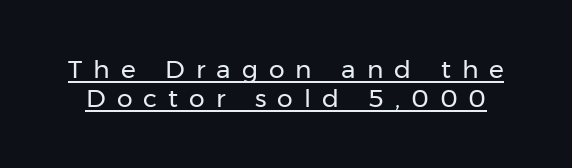
The image shows 25 px text type, upright; set line spacing 1.18x, unusually wide letter spacing (+0.44 em), underlined.
